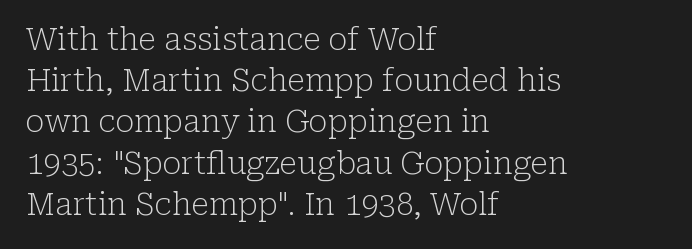
Q: Is the text bold? A: No.
Q: Is the text italic (slanted)? A: No, it is upright.
Q: Is the typeface a serif or a sans-serif typeface? A: Serif.
Q: Is the text underlined? A: No.
Q: How is the paragraph aligned? A: Left-aligned.
Q: Is the spacing between letters normal or unusually wide? A: Normal.
Q: Is the spacing between lines tight, normal or loose? A: Normal.
Q: Width (condensed, normal, or wide)? A: Normal.
Q: Stroke contrast? A: Low.
Q: x-height? A: Medium.
Q: Monospaced? A: No.
